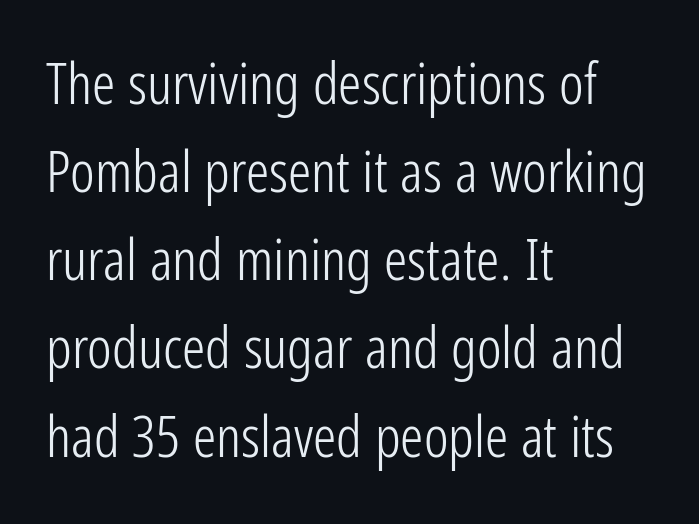
Q: Is the text bold? A: No.
Q: Is the text italic (slanted)? A: No, it is upright.
Q: Is the typeface a serif or a sans-serif typeface? A: Sans-serif.
Q: Is the text underlined? A: No.
Q: How is the paragraph aligned? A: Left-aligned.
Q: Is the spacing between letters normal or unusually wide? A: Normal.
Q: Is the spacing between lines tight, normal or loose? A: Normal.
Q: Width (condensed, normal, or wide)? A: Condensed.
Q: Stroke contrast? A: Low.
Q: x-height? A: Medium.
Q: Monospaced? A: No.
